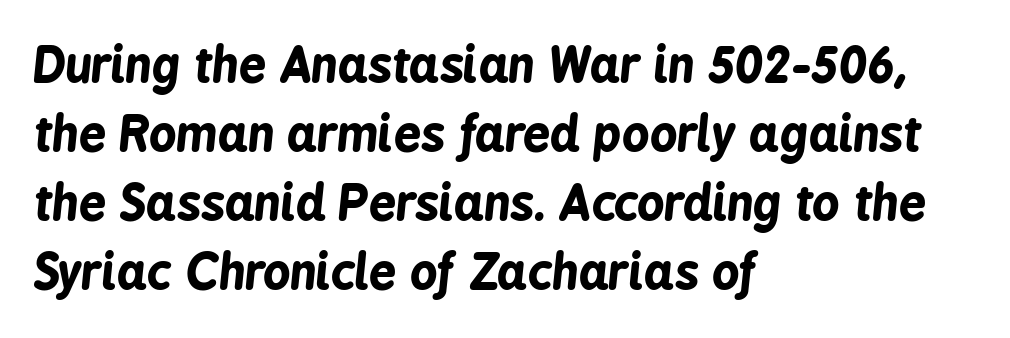
{"italic": "yes", "lean": "right", "slant_degrees": 6, "bold": "yes", "weight": "bold", "width": "condensed", "stroke_contrast": "low", "x_height": "medium", "monospaced": "no", "underline": "no", "align": "left", "line_spacing": "normal", "line_spacing_ratio": 1.44, "letter_spacing": "normal", "letter_spacing_em": 0.0, "glyph_px": 48}
